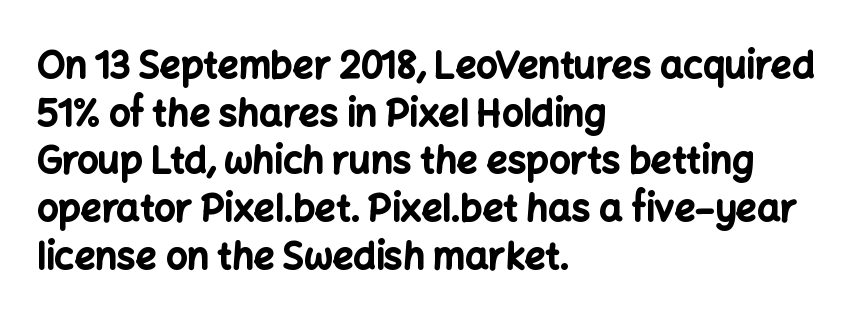
The type sits square on the baseline with zero lean. Is the type bold? Yes — the strokes are clearly thick and heavy. The rows are spaced the way most documents space them. Nope, no serifs anywhere on these letters.
